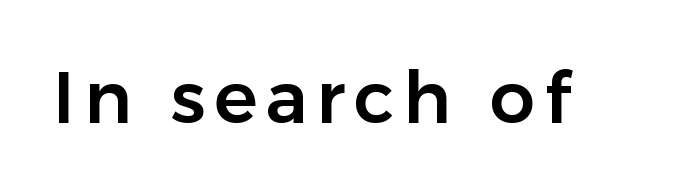
{"serif": "no", "italic": "no", "width": "normal", "stroke_contrast": "low", "x_height": "medium", "monospaced": "no", "underline": "no", "glyph_px": 72}
